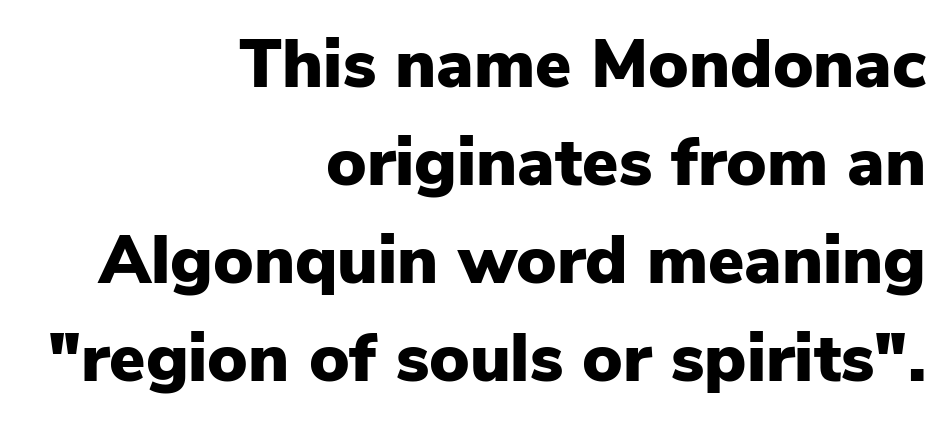
{"serif": "no", "italic": "no", "bold": "yes", "weight": "heavy", "width": "normal", "stroke_contrast": "low", "x_height": "medium", "monospaced": "no", "underline": "no", "align": "right", "line_spacing": "normal", "line_spacing_ratio": 1.44, "letter_spacing": "normal", "letter_spacing_em": 0.0, "glyph_px": 68}
